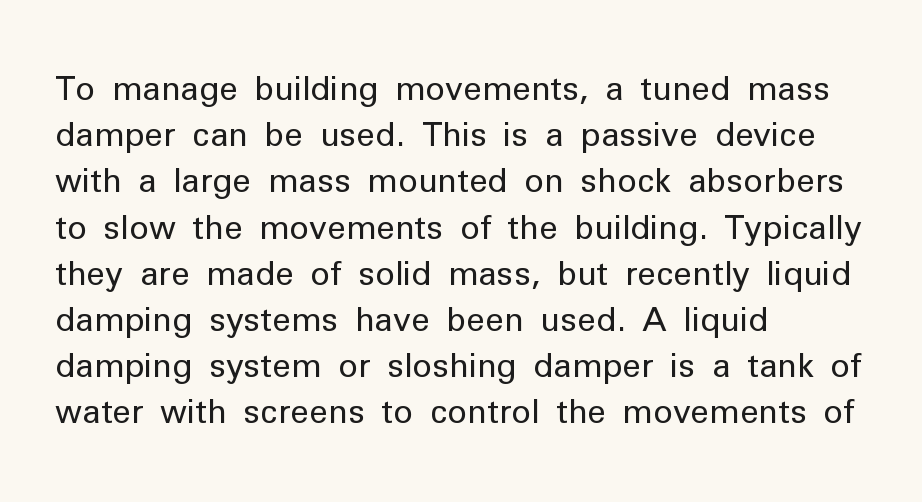
Q: Is the text bold? A: No.
Q: Is the text italic (slanted)? A: No, it is upright.
Q: Is the typeface a serif or a sans-serif typeface? A: Sans-serif.
Q: Is the text underlined? A: No.
Q: How is the paragraph aligned? A: Left-aligned.
Q: Is the spacing between letters normal or unusually wide? A: Normal.
Q: Is the spacing between lines tight, normal or loose? A: Normal.
Q: Width (condensed, normal, or wide)? A: Normal.
Q: Stroke contrast? A: Low.
Q: x-height? A: Medium.
Q: Monospaced? A: No.
